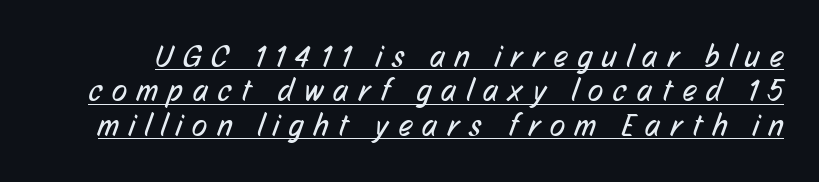
{"serif": "no", "bold": "no", "weight": "regular", "width": "condensed", "stroke_contrast": "low", "x_height": "medium", "monospaced": "no", "underline": "yes", "line_spacing": "tight", "line_spacing_ratio": 1.11, "letter_spacing": "wide", "letter_spacing_em": 0.33, "glyph_px": 31}
